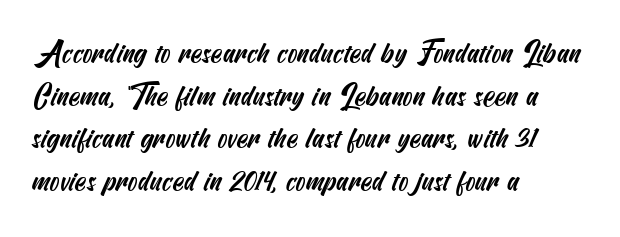
Does the type have serifs? No, each stem ends abruptly. These lines are set flush left with a ragged right edge. The gap between lines stays unmarked. Glyph-to-glyph distance matches everyday printed text.
